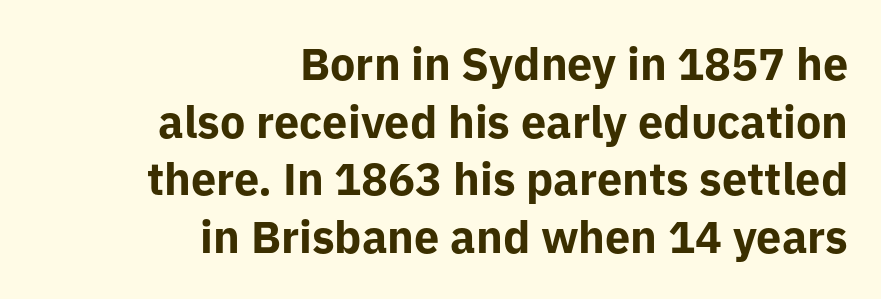
Regarding leading, the lines here are spaced in the standard way. This is the regular roman posture of the typeface. A clean baseline with only descenders dipping below it. Reading down the block, your eye finds every line finishing at a fixed right position. A typesetter would call this proportional, since set widths differ per character. No feet cap the strokes, marking this as sans-serif type.
